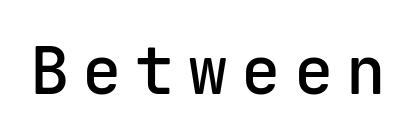
{"serif": "no", "italic": "no", "bold": "semi", "weight": "semibold", "width": "normal", "stroke_contrast": "low", "x_height": "medium", "monospaced": "yes", "underline": "no", "letter_spacing": "wide", "letter_spacing_em": 0.2, "glyph_px": 66}
